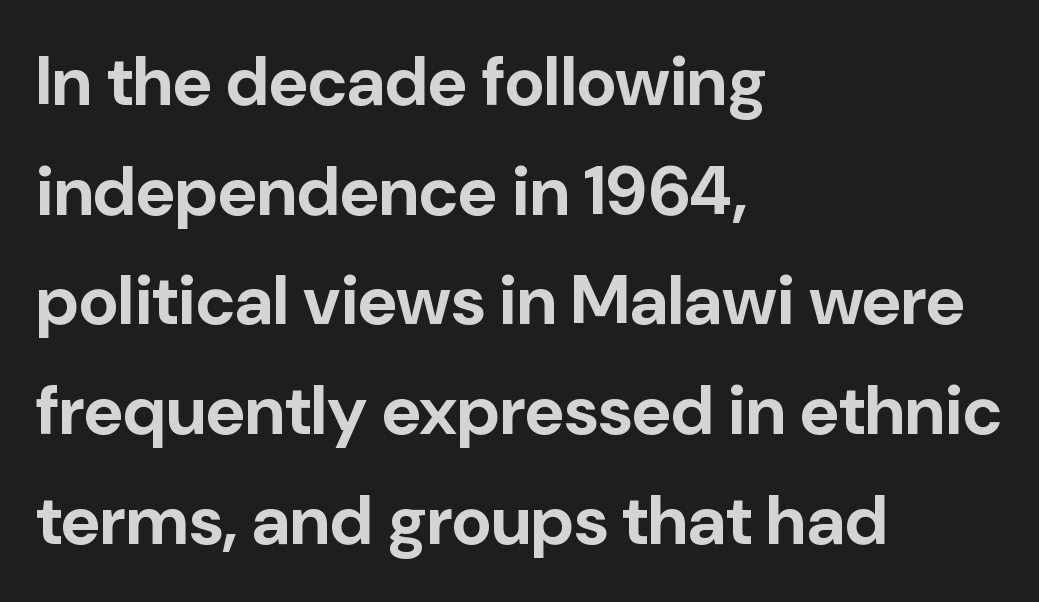
Q: Is the text bold? A: Yes.
Q: Is the text italic (slanted)? A: No, it is upright.
Q: Is the typeface a serif or a sans-serif typeface? A: Sans-serif.
Q: Is the text underlined? A: No.
Q: How is the paragraph aligned? A: Left-aligned.
Q: Is the spacing between letters normal or unusually wide? A: Normal.
Q: Is the spacing between lines tight, normal or loose? A: Normal.
Q: Width (condensed, normal, or wide)? A: Normal.
Q: Stroke contrast? A: Low.
Q: x-height? A: Medium.
Q: Monospaced? A: No.
